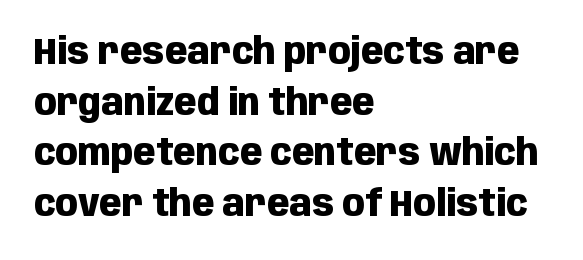
Q: Is the text bold? A: Yes.
Q: Is the text italic (slanted)? A: No, it is upright.
Q: Is the typeface a serif or a sans-serif typeface? A: Sans-serif.
Q: Is the text underlined? A: No.
Q: How is the paragraph aligned? A: Left-aligned.
Q: Is the spacing between letters normal or unusually wide? A: Normal.
Q: Is the spacing between lines tight, normal or loose? A: Normal.
Q: Width (condensed, normal, or wide)? A: Condensed.
Q: Stroke contrast? A: Low.
Q: x-height? A: Large.
Q: Monospaced? A: No.
